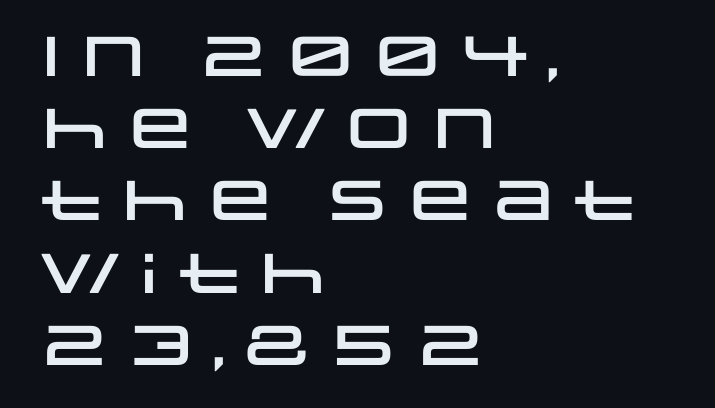
A typesetter would call this proportional, since set widths differ per character. How are the letters spaced? Ordinarily, with no added tracking. The space directly below the letters is spotless. The specimen reads as upright at a glance. The passage shown stacks its lines at a standard gap. A sans-serif font was chosen for this passage.
